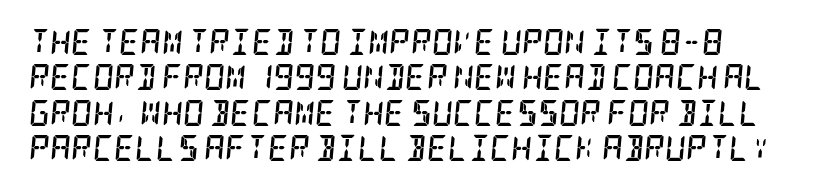
{"italic": "yes", "lean": "right", "slant_degrees": 5, "bold": "yes", "underline": "no", "line_spacing": "normal", "line_spacing_ratio": 1.36, "letter_spacing": "normal", "letter_spacing_em": 0.0, "glyph_px": 26}
